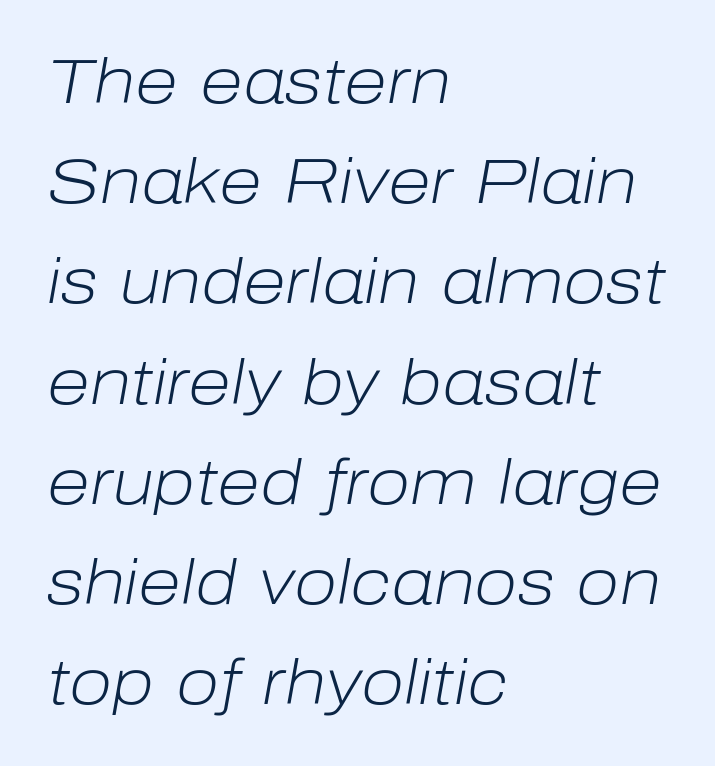
The image shows 63 px light type, italic (leaning right); set left-aligned, normal line spacing (1.59x), normal letter spacing, not underlined; low stroke contrast and a medium x-height.
